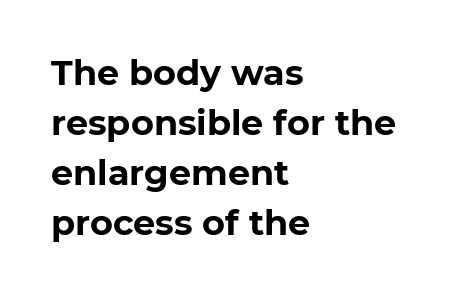
Q: Is the text bold? A: Yes.
Q: Is the text italic (slanted)? A: No, it is upright.
Q: Is the typeface a serif or a sans-serif typeface? A: Sans-serif.
Q: Is the text underlined? A: No.
Q: How is the paragraph aligned? A: Left-aligned.
Q: Is the spacing between letters normal or unusually wide? A: Normal.
Q: Is the spacing between lines tight, normal or loose? A: Normal.
Q: Width (condensed, normal, or wide)? A: Normal.
Q: Stroke contrast? A: Low.
Q: x-height? A: Medium.
Q: Monospaced? A: No.
